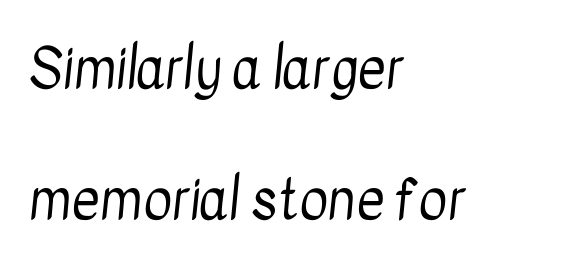
Q: Is the text bold? A: No.
Q: Is the typeface a serif or a sans-serif typeface? A: Sans-serif.
Q: Is the text underlined? A: No.
Q: How is the paragraph aligned? A: Left-aligned.
Q: Is the spacing between letters normal or unusually wide? A: Normal.
Q: Is the spacing between lines tight, normal or loose? A: Loose.
Q: Width (condensed, normal, or wide)? A: Condensed.
Q: Stroke contrast? A: Low.
Q: x-height? A: Medium.
Q: Monospaced? A: No.
